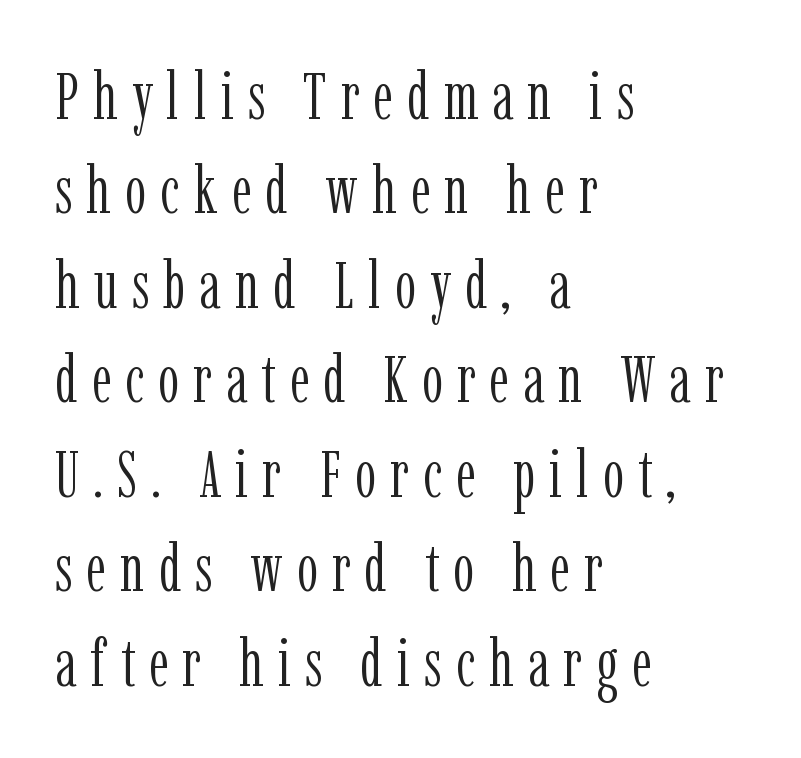
Q: Is the text bold? A: No.
Q: Is the text italic (slanted)? A: No, it is upright.
Q: Is the typeface a serif or a sans-serif typeface? A: Serif.
Q: Is the text underlined? A: No.
Q: How is the paragraph aligned? A: Left-aligned.
Q: Is the spacing between letters normal or unusually wide? A: Unusually wide.
Q: Is the spacing between lines tight, normal or loose? A: Normal.
Q: Width (condensed, normal, or wide)? A: Condensed.
Q: Stroke contrast? A: Low.
Q: x-height? A: Medium.
Q: Monospaced? A: No.
